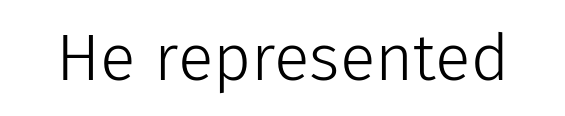
The image shows 66 px light sans-serif type, upright; set normal letter spacing, not underlined; low stroke contrast and a medium x-height.
